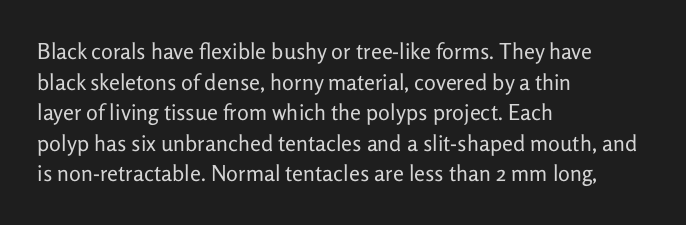
{"italic": "no", "bold": "no", "underline": "no", "align": "left", "line_spacing": "normal", "line_spacing_ratio": 1.39, "letter_spacing": "normal", "letter_spacing_em": 0.0, "glyph_px": 22}
